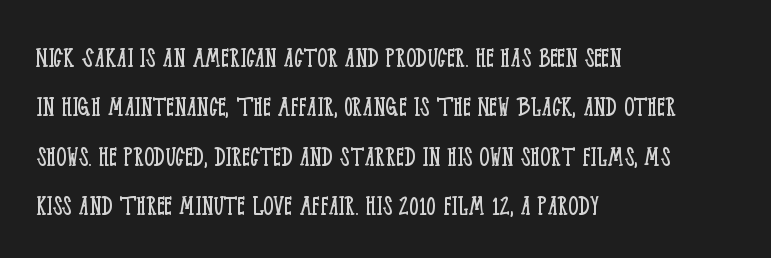
The image shows 31 px light, condensed serif type, upright; set left-aligned, normal line spacing (1.59x), normal letter spacing, not underlined; low stroke contrast and a large x-height.
